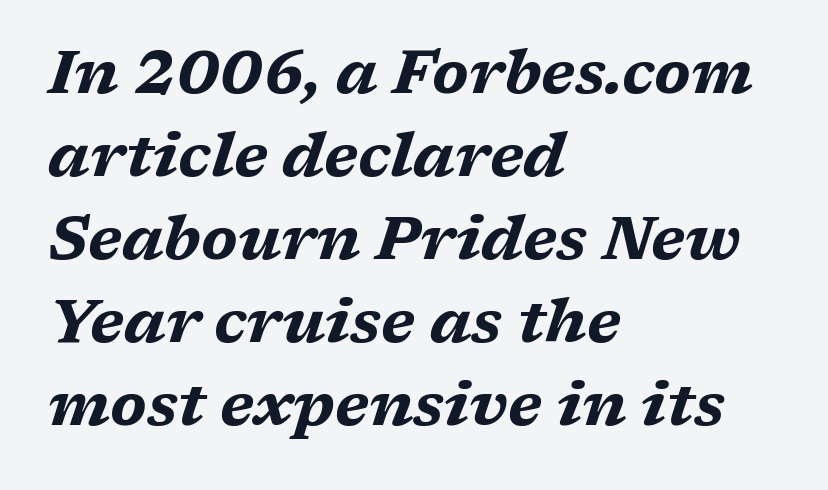
Q: Is the text bold? A: Yes.
Q: Is the text italic (slanted)? A: Yes, it leans right by about 17 degrees.
Q: Is the text underlined? A: No.
Q: How is the paragraph aligned? A: Left-aligned.
Q: Is the spacing between letters normal or unusually wide? A: Normal.
Q: Is the spacing between lines tight, normal or loose? A: Normal.
Q: Width (condensed, normal, or wide)? A: Wide.
Q: Stroke contrast? A: Medium.
Q: x-height? A: Medium.
Q: Monospaced? A: No.
